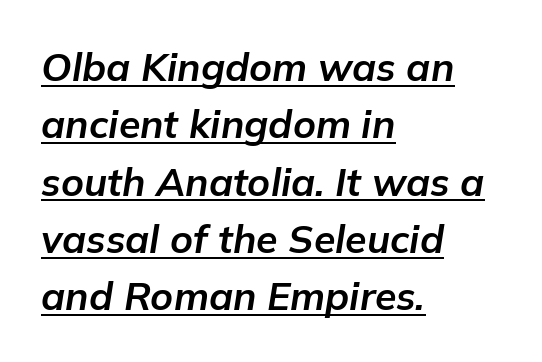
The image shows 39 px bold type, italic (leaning right); set left-aligned, normal line spacing (1.47x), normal letter spacing, underlined; low stroke contrast and a medium x-height.
